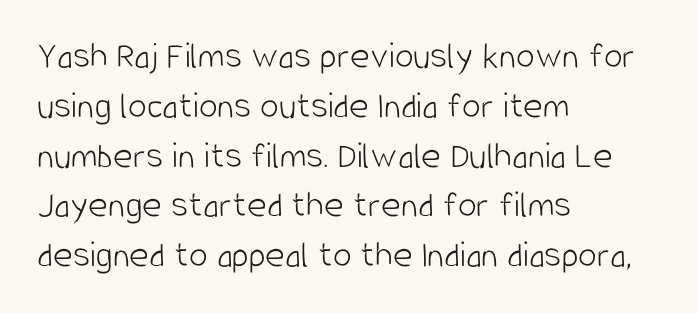
The image shows 38 px light, condensed sans-serif type, upright; set left-aligned, normal line spacing (1.31x), normal letter spacing, not underlined; low stroke contrast and a large x-height.
